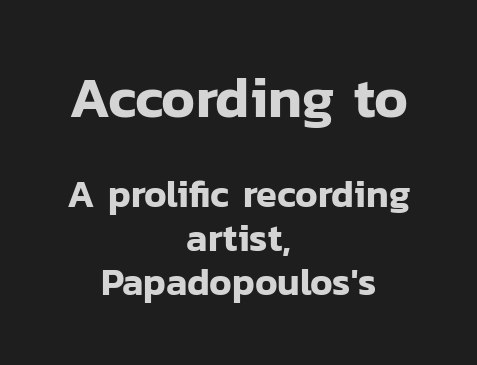
Q: Is the text italic (slanted)? A: No, it is upright.
Q: Is the typeface a serif or a sans-serif typeface? A: Sans-serif.
Q: Is the text underlined? A: No.
Q: How is the paragraph aligned? A: Centered.
Q: Is the spacing between letters normal or unusually wide? A: Normal.
Q: Is the spacing between lines tight, normal or loose? A: Tight.
Q: Which block of text is set in a larger size, the first (top) or the second (bottom)? A: The first (top) one.
Q: Width (condensed, normal, or wide)? A: Normal.
Q: Stroke contrast? A: Low.
Q: x-height? A: Medium.
Q: Monospaced? A: No.
